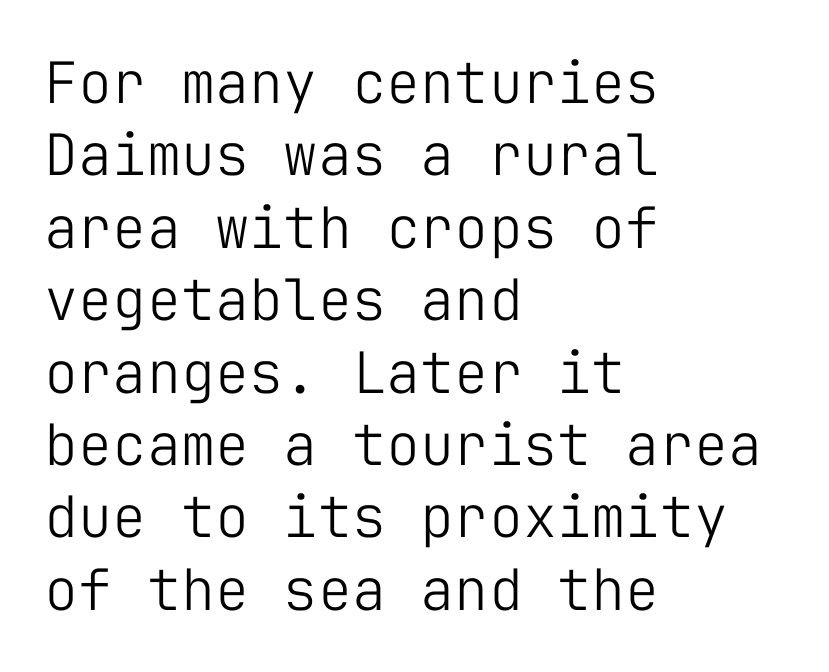
{"serif": "no", "italic": "no", "bold": "no", "weight": "light", "width": "normal", "stroke_contrast": "low", "x_height": "medium", "monospaced": "yes", "underline": "no", "align": "left", "line_spacing": "normal", "line_spacing_ratio": 1.27, "letter_spacing": "normal", "letter_spacing_em": 0.0, "glyph_px": 57}
